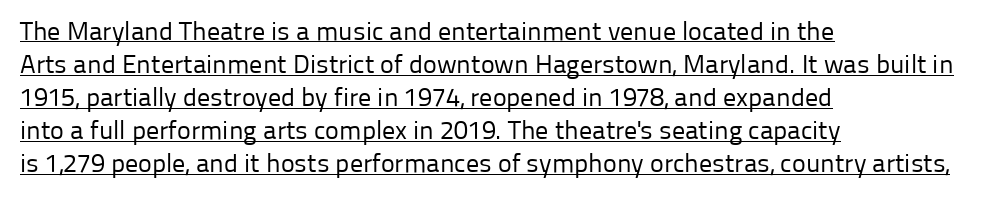
A light-to-regular cut is what we see here. Line spacing here is normal. Every row of glyphs begins at an identical x-position on the left. Unlike italic type, these characters show no tilt at all. Does extra space separate the letters? No, they use regular spacing. The glyphs are accompanied by a horizontal stroke just below them.
